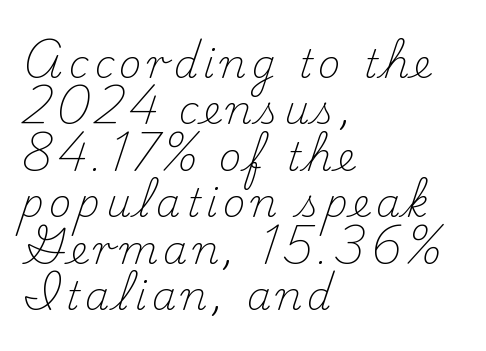
Bare-footed words on every line. Stroke thickness stays within the range of a standard reading face or lighter. The lines are quadded left. The text was rendered using a seriffed face with decorative stroke endings. This sample has the flowing, uneven cadence of proportional lettering.
